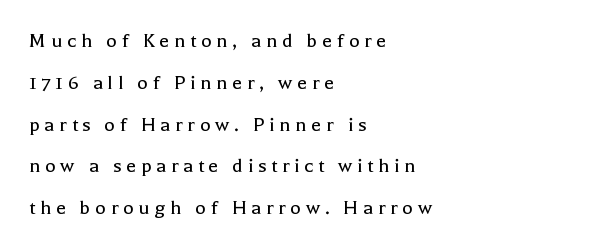
Summary of weight: not heavy and not bold. Descenders hang freely into open space. Do the letters lean? They stand straight. The rendering inserts visible extra space after every character.
